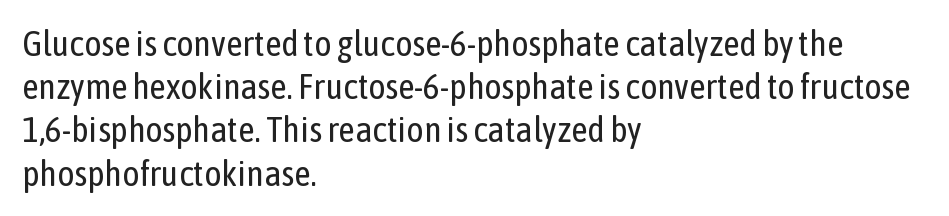
The image shows 36 px regular-weight, condensed sans-serif type, upright; set left-aligned, line spacing 1.2x, normal letter spacing, not underlined; low stroke contrast and a medium x-height.
